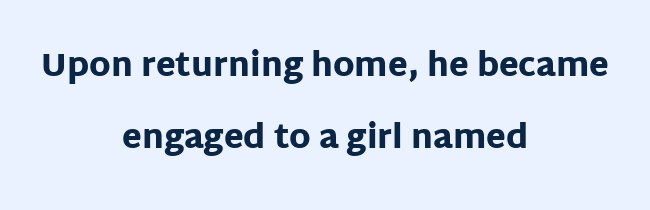
The image shows 32 px heavy sans-serif type, upright; set centered, loose line spacing (2.26x), normal letter spacing, not underlined; low stroke contrast and a large x-height.
